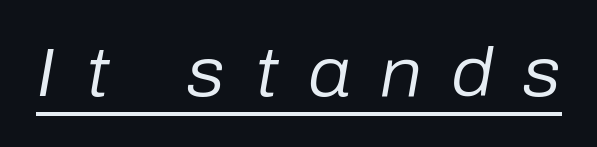
This rendering features underlined lettering. Note the varied advance widths — an 'i' is clearly narrower than an 'm'. Weight class: somewhere from thin through regular. Tracking value appears strongly positive — letters spread wide. Observe the lean: these are italic letterforms.
